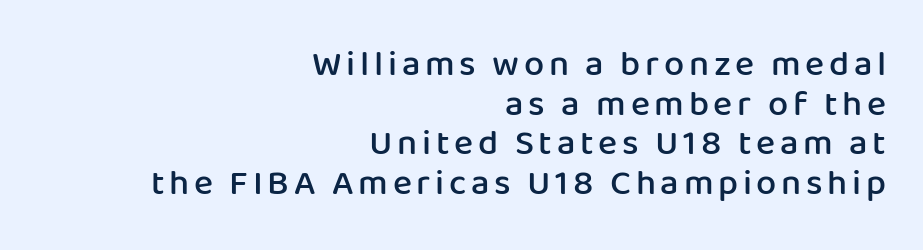
The passage shown is typed in a proportional face where columns would drift. Which margin do the lines hug? The right one — the left edge is uneven. Unlike italic type, these characters show no tilt at all. Observe the absence of serifs on each vertical stroke in this sample. Descenders hang freely into open space.
